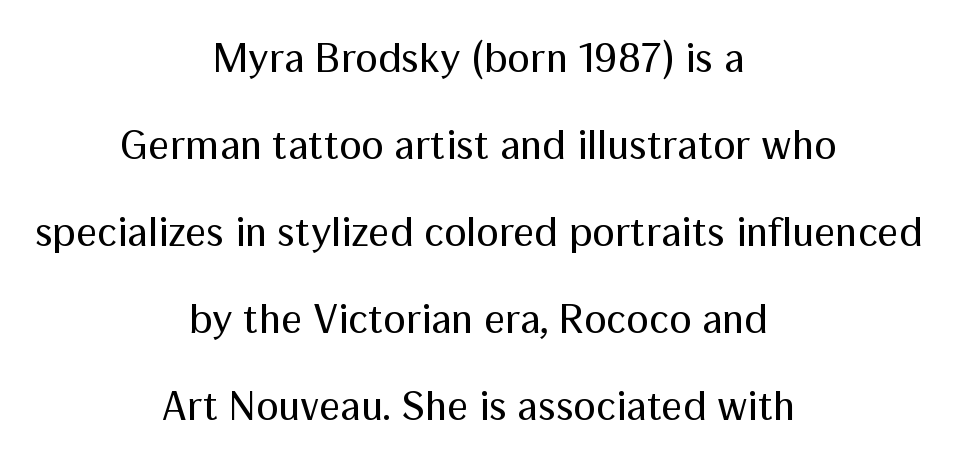
{"serif": "no", "italic": "no", "bold": "no", "weight": "regular", "width": "normal", "stroke_contrast": "medium", "x_height": "medium", "monospaced": "no", "underline": "no", "align": "center", "line_spacing": "loose", "line_spacing_ratio": 2.07, "letter_spacing": "normal", "letter_spacing_em": 0.0, "glyph_px": 42}
